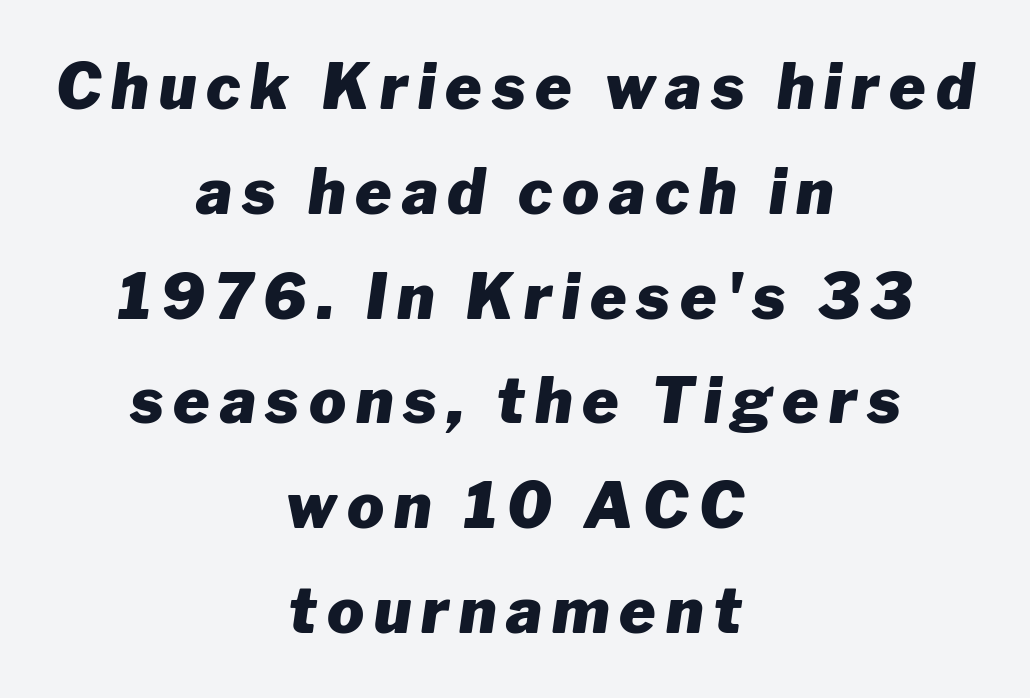
The image shows 62 px heavy type, italic (leaning right); set centered, normal line spacing (1.69x), not underlined; low stroke contrast and a medium x-height.
